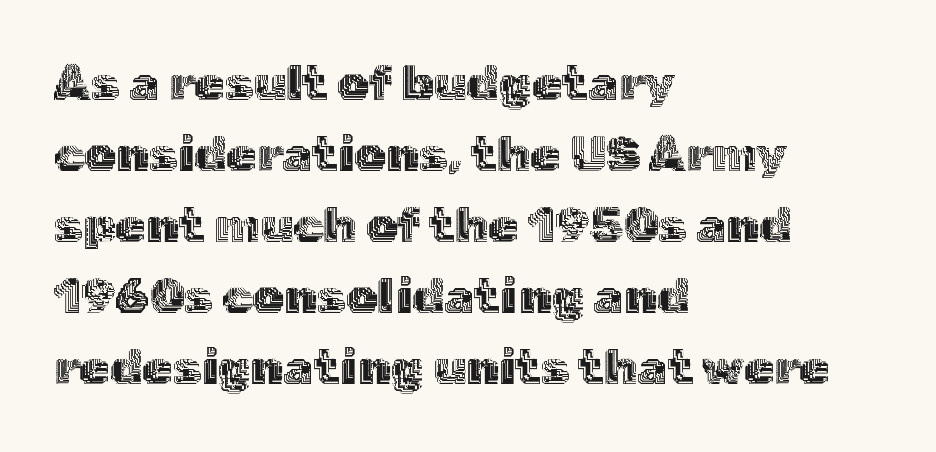
The image shows 49 px text type, upright; set left-aligned, normal line spacing (1.45x), normal letter spacing, not underlined; a medium x-height.
